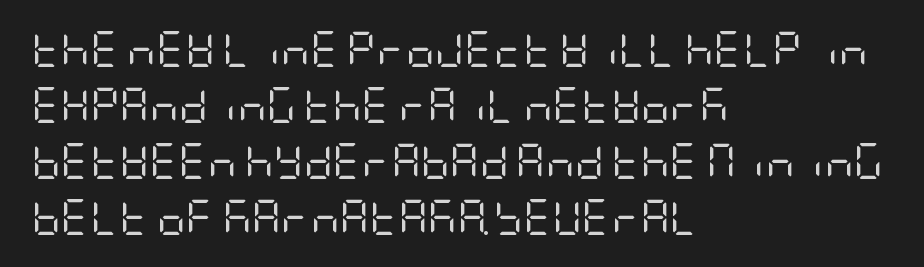
The image shows 36 px regular-weight, condensed sans-serif type, upright; set left-aligned, normal line spacing (1.56x), normal letter spacing, not underlined; low stroke contrast and a large x-height.
